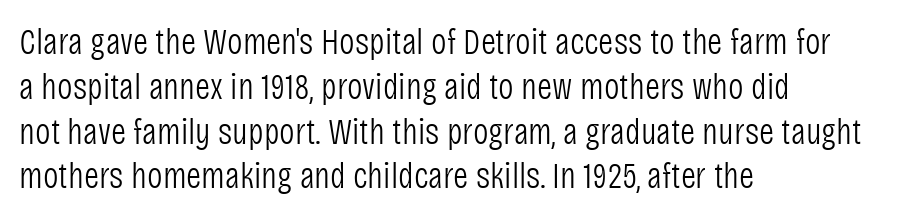
The image shows 37 px light, condensed sans-serif type, upright; set left-aligned, line spacing 1.21x, normal letter spacing, not underlined; low stroke contrast and a large x-height.
